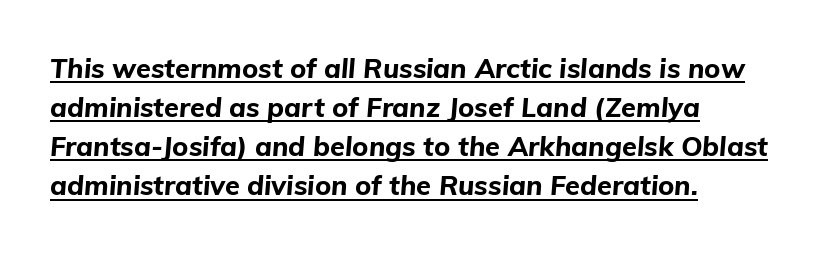
The image shows 27 px bold type, italic (leaning right); set left-aligned, normal line spacing (1.45x), normal letter spacing, underlined.
